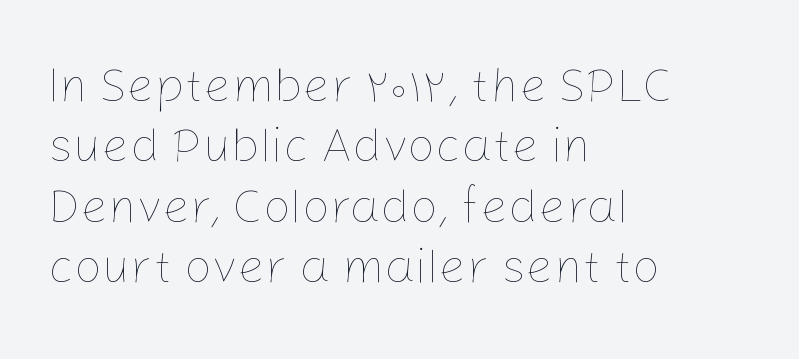
{"italic": "no", "bold": "no", "weight": "thin", "width": "normal", "stroke_contrast": "low", "x_height": "medium", "monospaced": "no", "underline": "no", "align": "left", "line_spacing_ratio": 1.23, "letter_spacing": "normal", "letter_spacing_em": 0.0, "glyph_px": 49}
